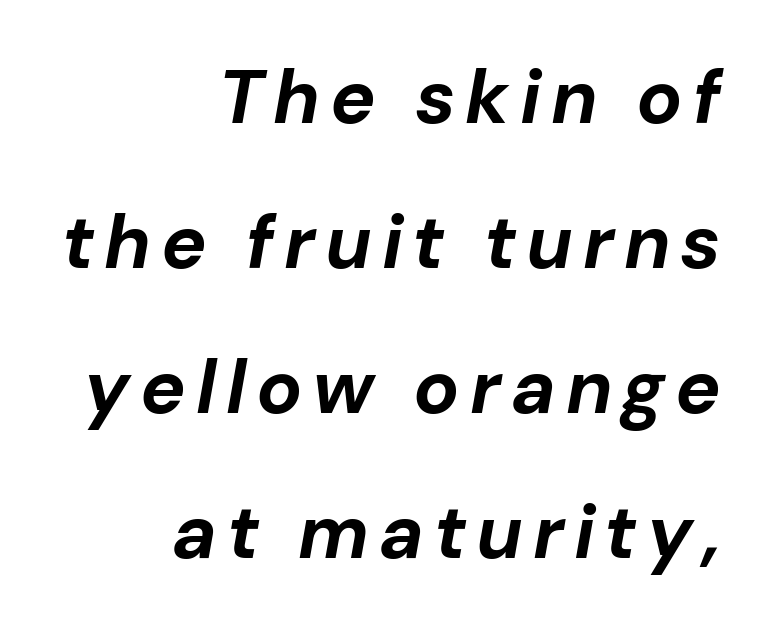
The image shows 76 px bold type, italic (leaning right); set right-aligned, loose line spacing (1.91x), not underlined; low stroke contrast and a medium x-height.
